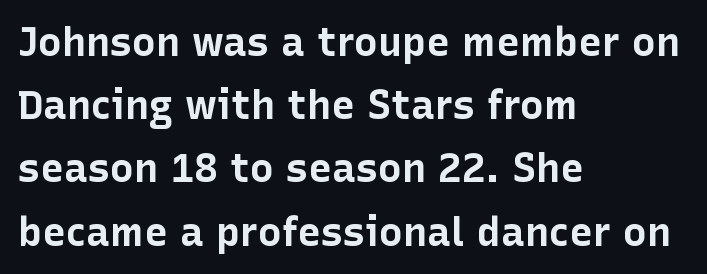
Q: Is the text bold? A: Yes.
Q: Is the text italic (slanted)? A: No, it is upright.
Q: Is the typeface a serif or a sans-serif typeface? A: Sans-serif.
Q: Is the text underlined? A: No.
Q: How is the paragraph aligned? A: Left-aligned.
Q: Is the spacing between letters normal or unusually wide? A: Normal.
Q: Is the spacing between lines tight, normal or loose? A: Normal.
Q: Width (condensed, normal, or wide)? A: Normal.
Q: Stroke contrast? A: Low.
Q: x-height? A: Medium.
Q: Monospaced? A: No.
